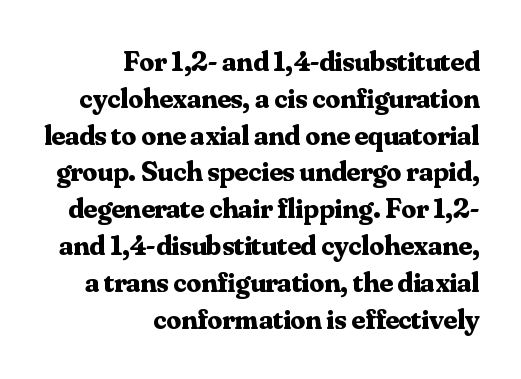
Students, note that the glyphs here touch the page at normal intervals. A roman cut, with each character standing at attention. The rag falls on the left side of this text block. Plain, unruled lines of type.
